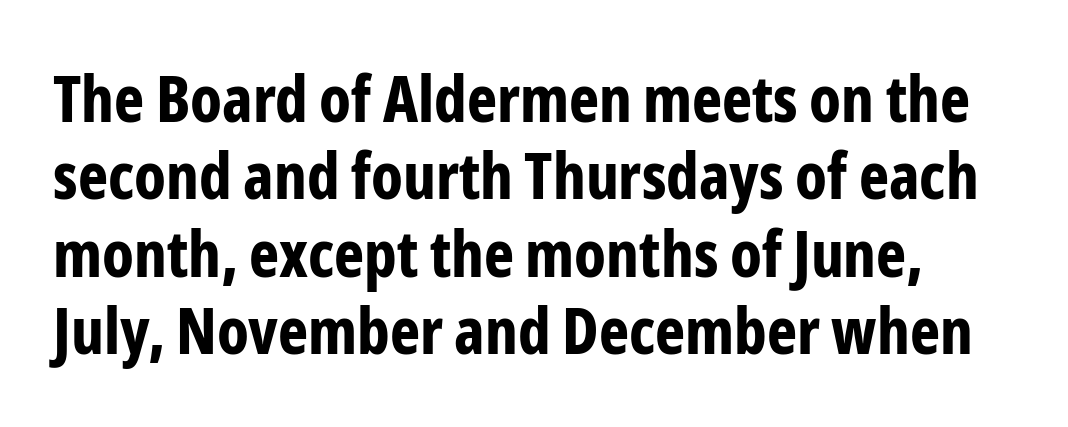
Q: Is the text bold? A: Yes.
Q: Is the text italic (slanted)? A: No, it is upright.
Q: Is the typeface a serif or a sans-serif typeface? A: Sans-serif.
Q: Is the text underlined? A: No.
Q: Is the spacing between letters normal or unusually wide? A: Normal.
Q: Width (condensed, normal, or wide)? A: Condensed.
Q: Stroke contrast? A: Low.
Q: x-height? A: Medium.
Q: Monospaced? A: No.
